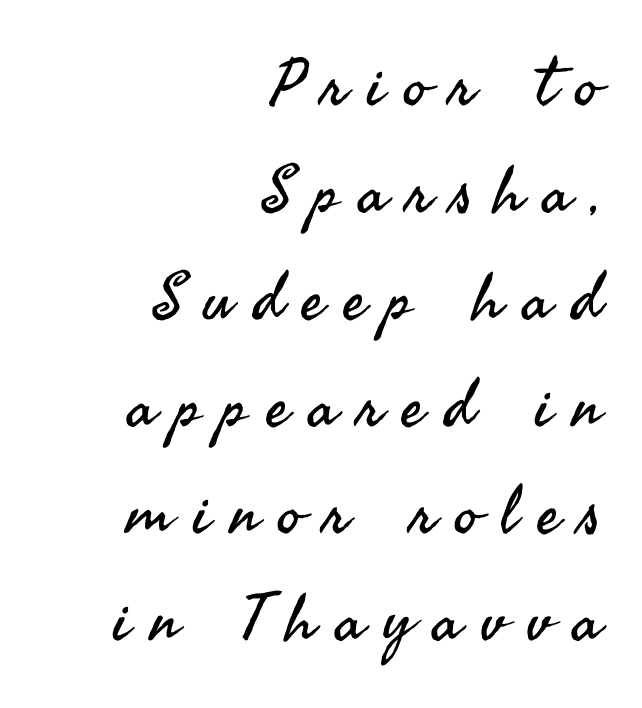
{"serif": "no", "bold": "no", "weight": "regular", "width": "normal", "stroke_contrast": "medium", "x_height": "small", "monospaced": "no", "underline": "no", "align": "right", "line_spacing": "normal", "line_spacing_ratio": 1.62, "letter_spacing": "wide", "letter_spacing_em": 0.31, "glyph_px": 66}
